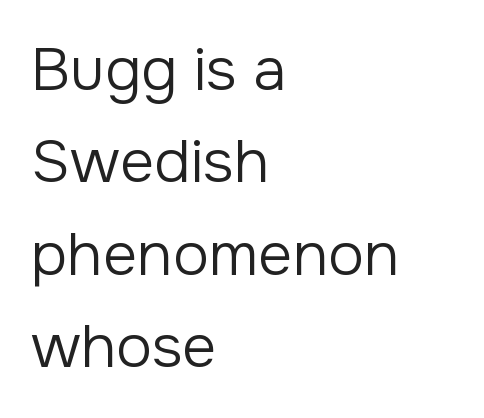
Vertically, the passage feels balanced, rows spaced as you'd expect. Posture: upright roman. There is no visible air inserted between adjacent glyphs. This sample has the flowing, uneven cadence of proportional lettering.
